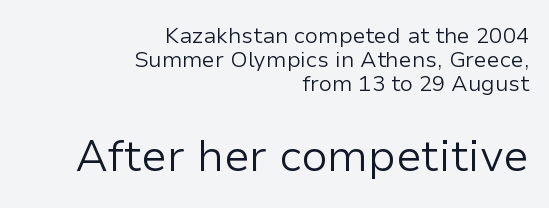
The passage shown begins with its smaller block and ends with its larger one. This reads as an unemphasized weight, regular at the heaviest. The rendering uses natural spacing where letterforms have individual widths. Is the block centered? No — it sits flush against the right margin.
